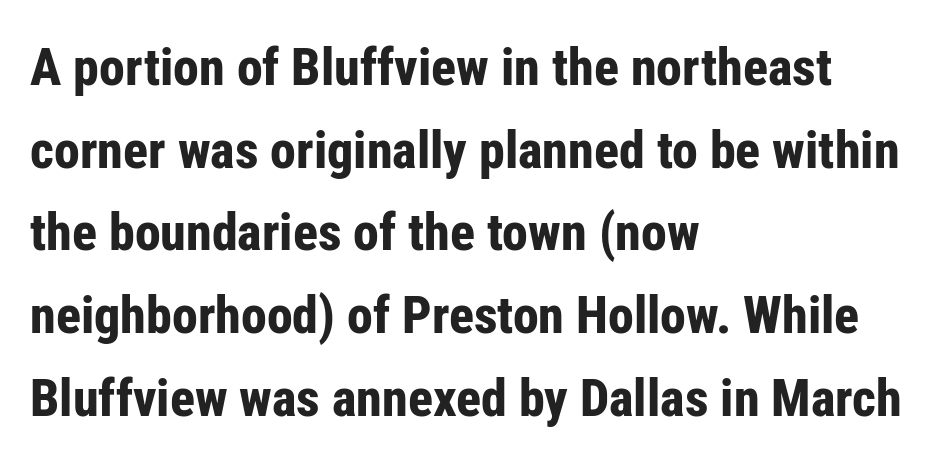
{"serif": "no", "italic": "no", "bold": "yes", "weight": "bold", "width": "condensed", "stroke_contrast": "low", "x_height": "medium", "monospaced": "no", "underline": "no", "align": "left", "line_spacing": "normal", "line_spacing_ratio": 1.59, "letter_spacing": "normal", "letter_spacing_em": 0.0, "glyph_px": 52}
